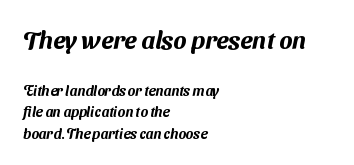
The image shows 25 px text type; set left-aligned, normal line spacing (1.52x), normal letter spacing, not underlined; the first (top) block is 1.79x larger.
